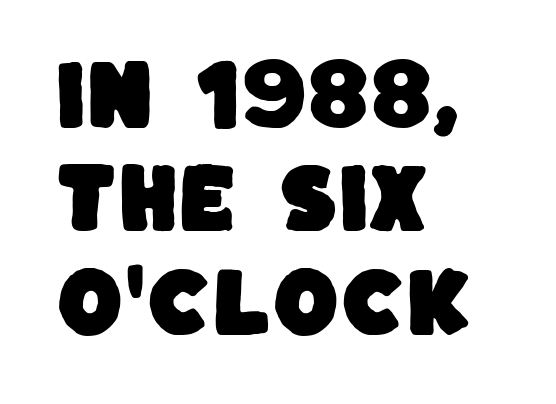
These lines are rendered in a variable-pitch font. Each row of text sits above clean, open space. Reading down the block, your eye returns to a fixed left position each line. How are the letters spaced? Ordinarily, with no added tracking.
